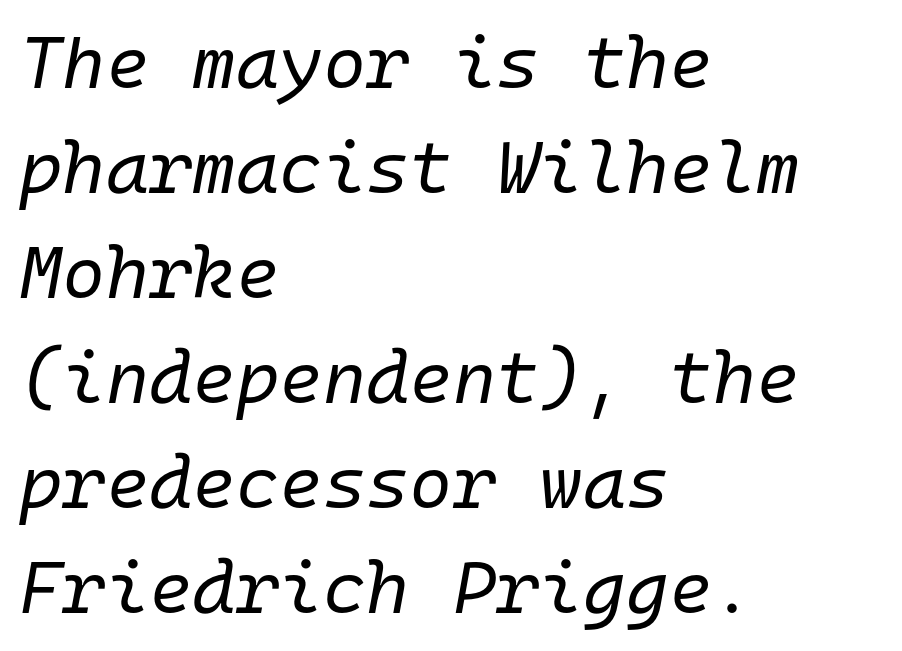
{"italic": "yes", "lean": "right", "slant_degrees": 10, "bold": "no", "weight": "regular", "width": "normal", "stroke_contrast": "low", "x_height": "medium", "monospaced": "yes", "underline": "no", "align": "left", "line_spacing": "normal", "line_spacing_ratio": 1.42, "letter_spacing": "normal", "letter_spacing_em": 0.0, "glyph_px": 74}
